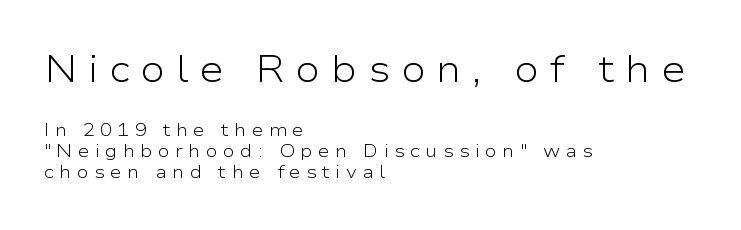
The strip under each line holds only bare page. The paragraph shown leans on its left margin. This sample uses expanded letter spacing, leaving extra air between glyphs. The font sits on the lighter half of the weight spectrum, regular included. To sum up the face: it is a sans, with no serifs.
